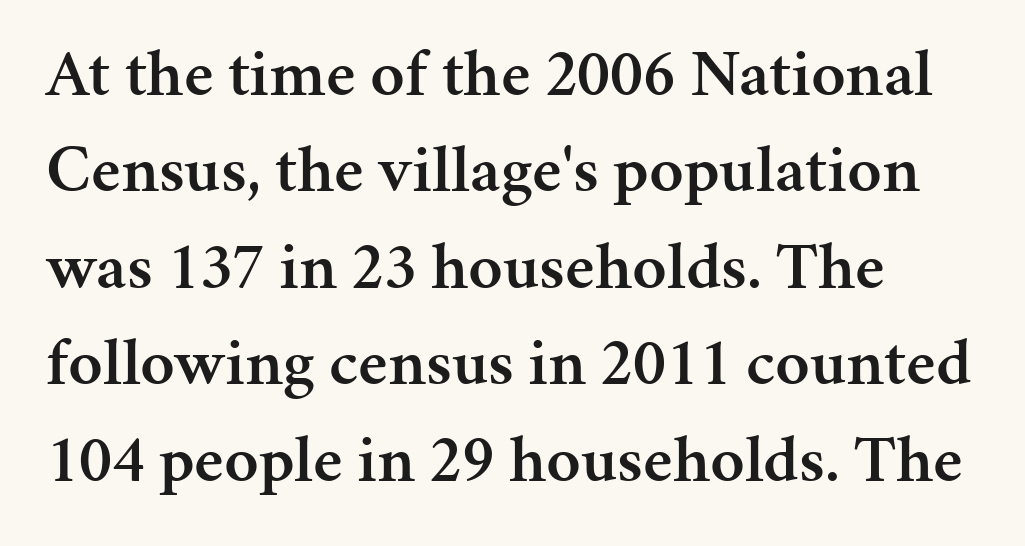
Look at the tracking — it's just the regular setting, nothing added. I'd call this a serif setting — the letters wear small feet. Heft: intermediate — a semibold. Layout note: lines flush left. Character widths vary here, with narrow letters taking less room than wide ones. Vertically, the passage feels balanced, rows spaced as you'd expect.
